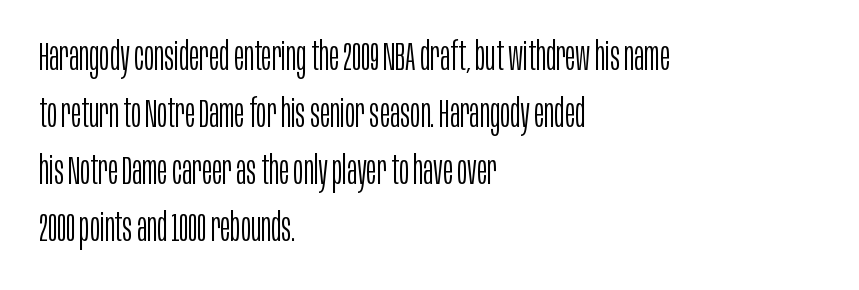
Q: Is the text bold? A: No.
Q: Is the text italic (slanted)? A: No, it is upright.
Q: Is the typeface a serif or a sans-serif typeface? A: Sans-serif.
Q: Is the text underlined? A: No.
Q: How is the paragraph aligned? A: Left-aligned.
Q: Is the spacing between letters normal or unusually wide? A: Normal.
Q: Is the spacing between lines tight, normal or loose? A: Normal.
Q: Width (condensed, normal, or wide)? A: Condensed.
Q: Stroke contrast? A: Low.
Q: x-height? A: Large.
Q: Monospaced? A: No.
